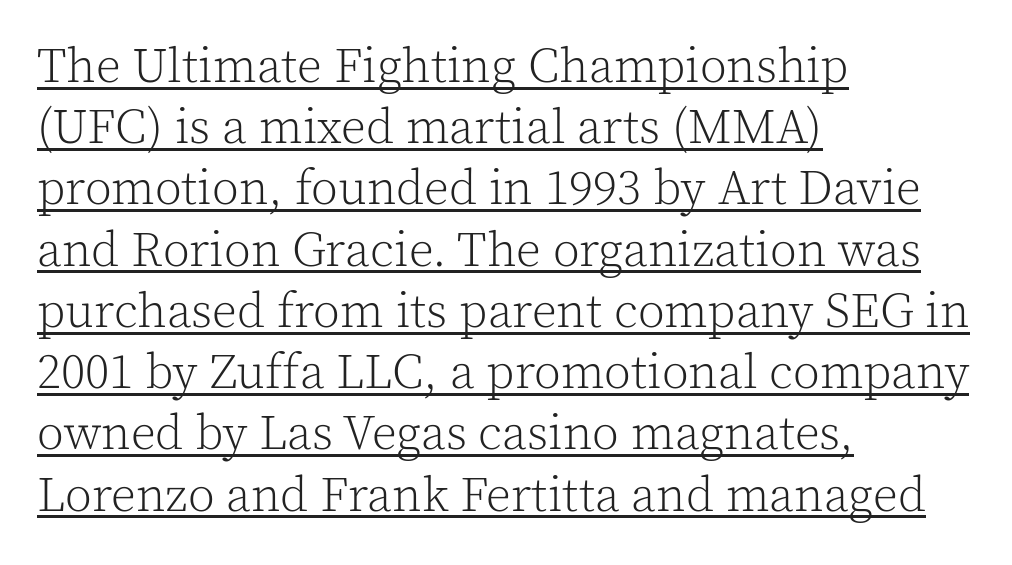
{"serif": "yes", "italic": "no", "bold": "no", "weight": "light", "width": "normal", "x_height": "medium", "monospaced": "no", "underline": "yes", "align": "left", "line_spacing": "normal", "line_spacing_ratio": 1.25, "letter_spacing": "normal", "letter_spacing_em": 0.0, "glyph_px": 49}
